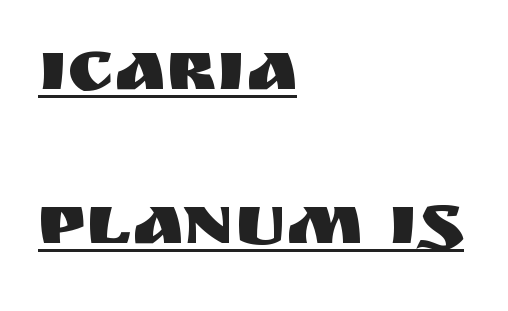
Q: Is the text italic (slanted)? A: No, it is upright.
Q: Is the typeface a serif or a sans-serif typeface? A: Sans-serif.
Q: Is the text underlined? A: Yes.
Q: How is the paragraph aligned? A: Left-aligned.
Q: Is the spacing between letters normal or unusually wide? A: Normal.
Q: Is the spacing between lines tight, normal or loose? A: Loose.
Q: Width (condensed, normal, or wide)? A: Normal.
Q: Stroke contrast? A: Medium.
Q: x-height? A: Large.
Q: Monospaced? A: No.
